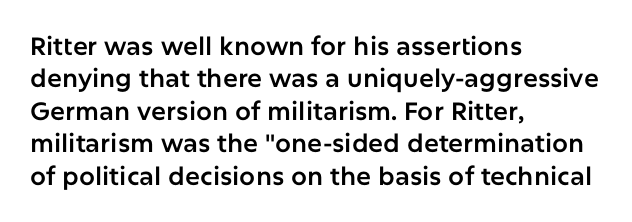
{"italic": "no", "underline": "no", "align": "left", "line_spacing": "normal", "line_spacing_ratio": 1.3, "letter_spacing": "normal", "letter_spacing_em": 0.0, "glyph_px": 25}
